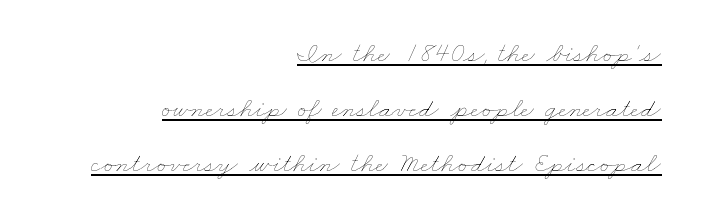
Q: Is the text bold? A: No.
Q: Is the text underlined? A: Yes.
Q: How is the paragraph aligned? A: Right-aligned.
Q: Is the spacing between letters normal or unusually wide? A: Normal.
Q: Is the spacing between lines tight, normal or loose? A: Loose.
Q: Width (condensed, normal, or wide)? A: Wide.
Q: Stroke contrast? A: Low.
Q: x-height? A: Small.
Q: Monospaced? A: No.
